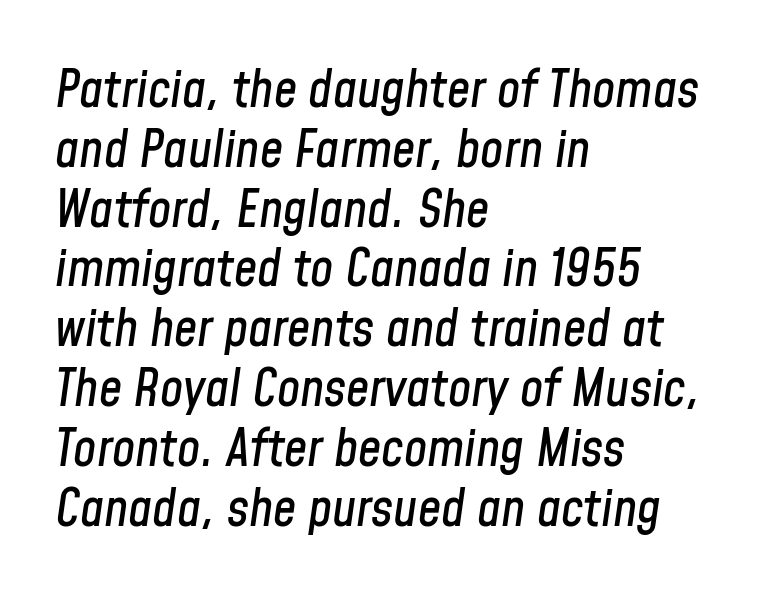
The image shows 52 px condensed type, italic (leaning right); set left-aligned, tight line spacing (1.15x), normal letter spacing, not underlined; low stroke contrast and a medium x-height.
